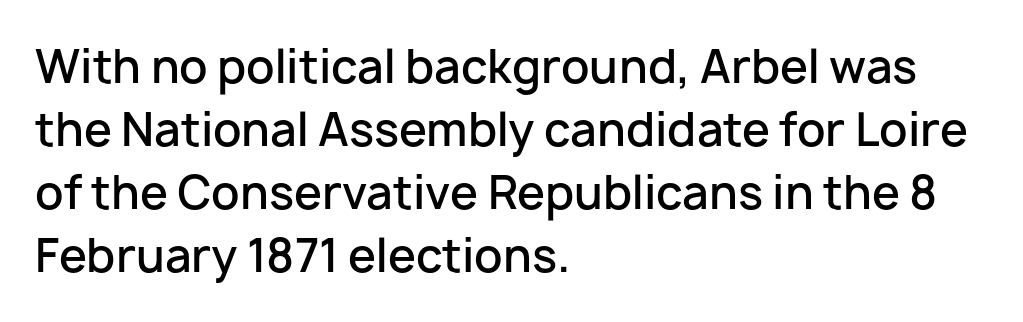
Q: Is the text bold? A: Semi-bold.
Q: Is the text italic (slanted)? A: No, it is upright.
Q: Is the typeface a serif or a sans-serif typeface? A: Sans-serif.
Q: Is the text underlined? A: No.
Q: How is the paragraph aligned? A: Left-aligned.
Q: Is the spacing between letters normal or unusually wide? A: Normal.
Q: Is the spacing between lines tight, normal or loose? A: Normal.
Q: Width (condensed, normal, or wide)? A: Normal.
Q: Stroke contrast? A: Low.
Q: x-height? A: Medium.
Q: Monospaced? A: No.
